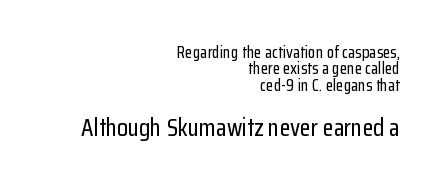
The image shows 25 px text type, upright; set right-aligned, tight line spacing (0.97x), normal letter spacing, not underlined; the second (bottom) block is 1.47x larger.
